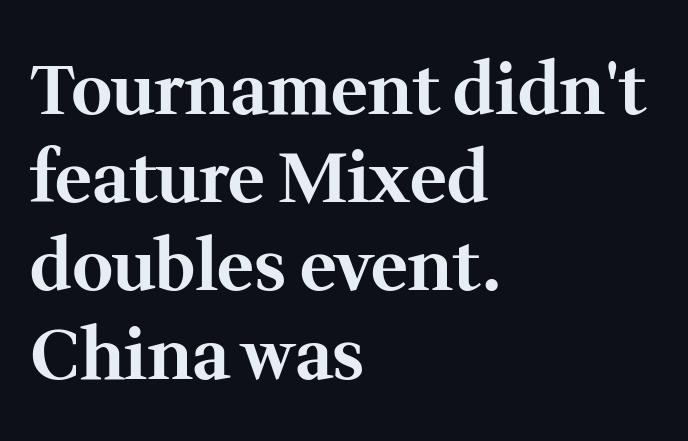
{"serif": "yes", "italic": "no", "bold": "yes", "weight": "bold", "width": "normal", "stroke_contrast": "medium", "x_height": "medium", "monospaced": "no", "underline": "no", "align": "left", "line_spacing": "normal", "line_spacing_ratio": 1.26, "letter_spacing": "normal", "letter_spacing_em": 0.0, "glyph_px": 70}
